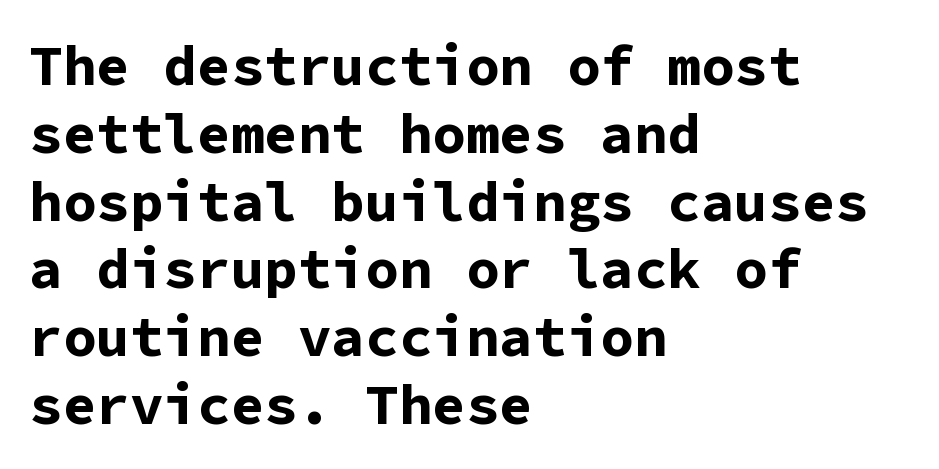
The image shows 56 px bold sans-serif type, upright, monospaced; set left-aligned, line spacing 1.21x, normal letter spacing, not underlined; low stroke contrast and a medium x-height.
